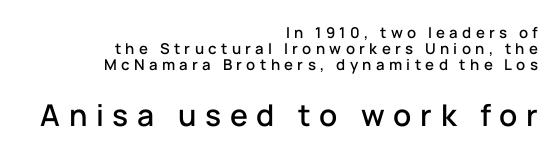
{"serif": "no", "italic": "no", "width": "normal", "stroke_contrast": "low", "x_height": "medium", "monospaced": "no", "underline": "no", "align": "right", "line_spacing": "tight", "line_spacing_ratio": 1.06, "letter_spacing": "wide", "letter_spacing_em": 0.29, "larger_block": "second", "size_ratio": 2.0, "glyph_px": 30}
